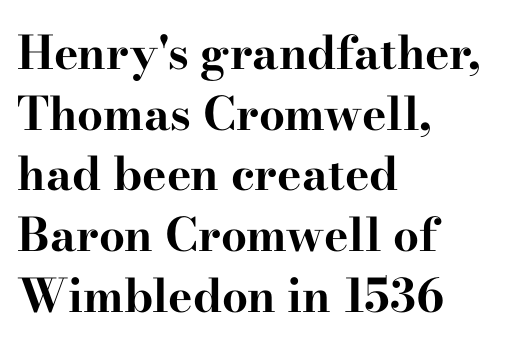
Q: Is the text bold? A: Yes.
Q: Is the text italic (slanted)? A: No, it is upright.
Q: Is the typeface a serif or a sans-serif typeface? A: Serif.
Q: Is the text underlined? A: No.
Q: How is the paragraph aligned? A: Left-aligned.
Q: Is the spacing between letters normal or unusually wide? A: Normal.
Q: Is the spacing between lines tight, normal or loose? A: Normal.
Q: Width (condensed, normal, or wide)? A: Wide.
Q: Stroke contrast? A: High.
Q: x-height? A: Small.
Q: Monospaced? A: No.
